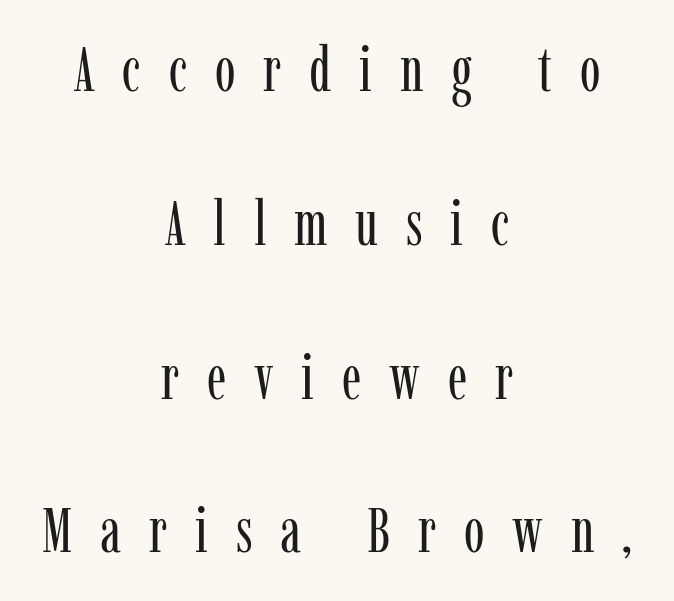
{"serif": "yes", "italic": "no", "bold": "no", "weight": "regular", "width": "condensed", "stroke_contrast": "low", "x_height": "medium", "monospaced": "no", "underline": "no", "align": "center", "line_spacing": "loose", "line_spacing_ratio": 2.48, "letter_spacing": "wide", "letter_spacing_em": 0.45, "glyph_px": 62}
